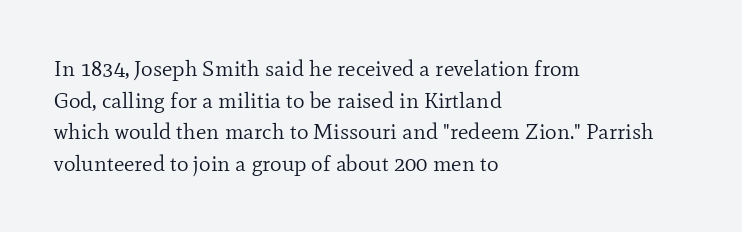
{"italic": "no", "bold": "no", "underline": "no", "align": "left", "line_spacing": "normal", "line_spacing_ratio": 1.44, "letter_spacing": "normal", "letter_spacing_em": 0.0, "glyph_px": 22}
